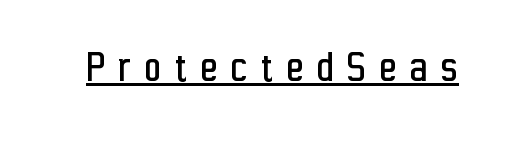
The letters advance in unequal steps, a hallmark of proportional type. Descenders here cross a horizontal rule under the line. Every character sits straight up, as roman type does. Font category for this specimen: sans-serif. The strokes carry an ordinary text weight at most.
